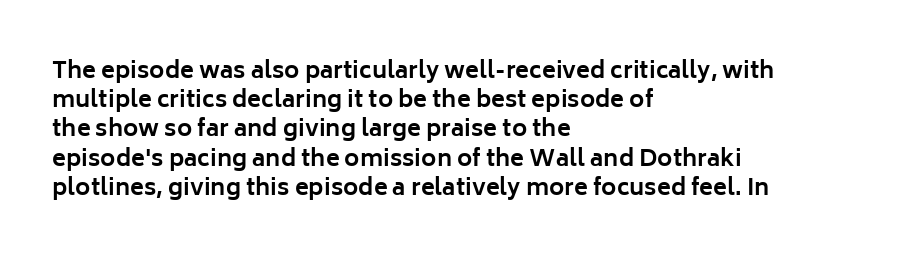
{"italic": "no", "bold": "yes", "underline": "no", "align": "left", "line_spacing": "normal", "line_spacing_ratio": 1.27, "letter_spacing": "normal", "letter_spacing_em": 0.0, "glyph_px": 23}
